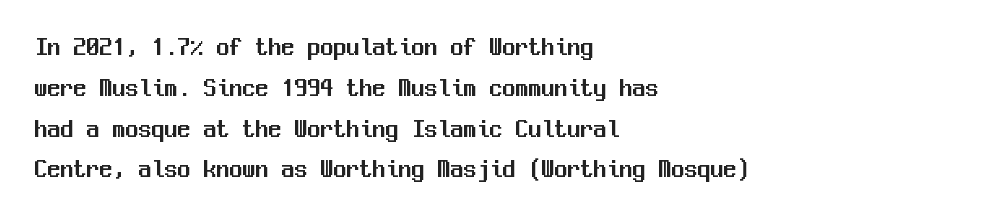
{"italic": "no", "underline": "no", "align": "left", "line_spacing": "normal", "line_spacing_ratio": 1.57, "letter_spacing": "normal", "letter_spacing_em": 0.0, "glyph_px": 26}
